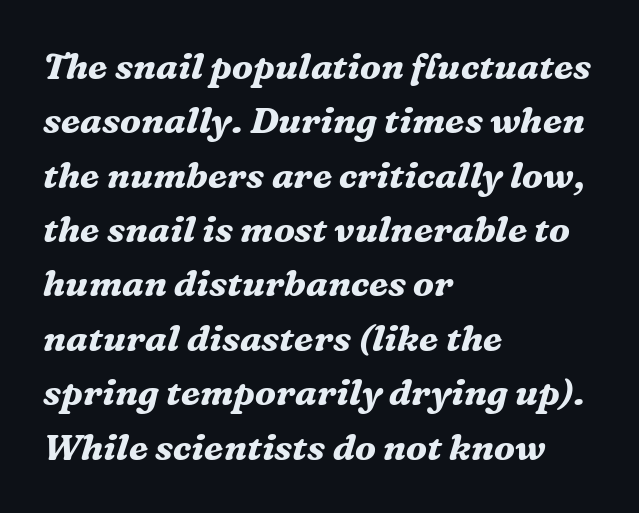
Each glyph is drawn with heavy, bold strokes. Letter spacing: default. This sample uses an oblique cut, with every glyph tilted off the vertical. Quick note: underline off.
